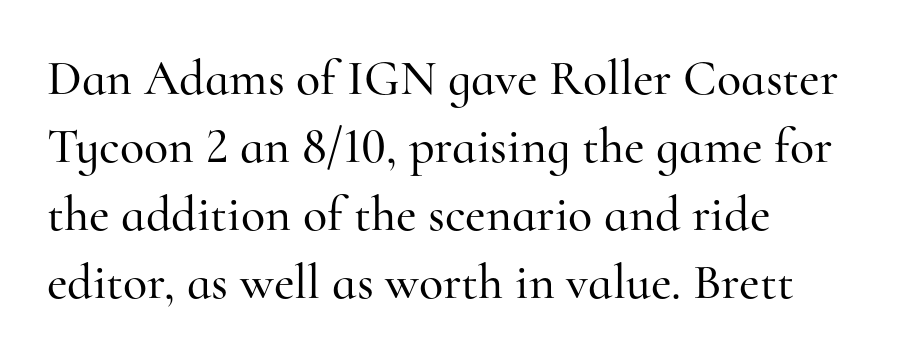
{"serif": "yes", "italic": "no", "width": "normal", "stroke_contrast": "high", "x_height": "small", "monospaced": "no", "underline": "no", "align": "left", "line_spacing": "normal", "line_spacing_ratio": 1.36, "letter_spacing": "normal", "letter_spacing_em": 0.0, "glyph_px": 50}
